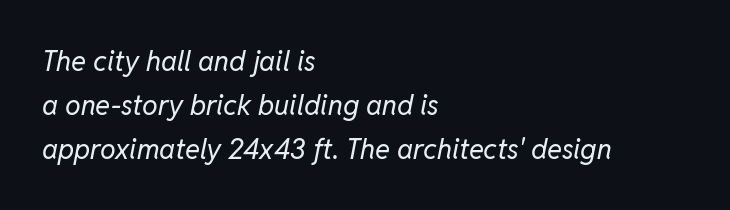
The image shows 28 px regular-weight type, italic (leaning right); set left-aligned, normal line spacing (1.57x), normal letter spacing, not underlined; low stroke contrast and a medium x-height.
